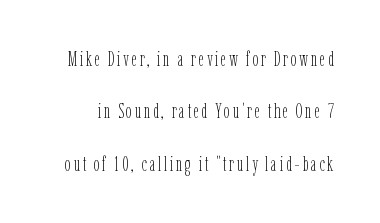
Q: Is the text bold? A: No.
Q: Is the text italic (slanted)? A: No, it is upright.
Q: Is the text underlined? A: No.
Q: Is the spacing between lines tight, normal or loose? A: Loose.
